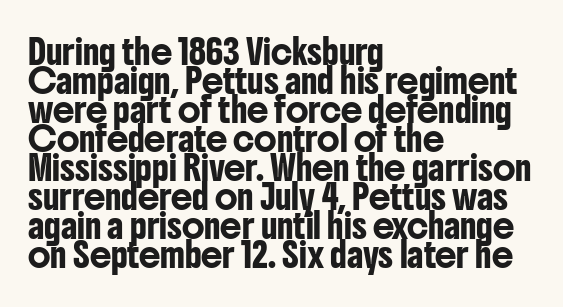
{"italic": "no", "underline": "no", "align": "left", "line_spacing_ratio": 1.21, "letter_spacing": "normal", "letter_spacing_em": 0.0, "glyph_px": 24}
